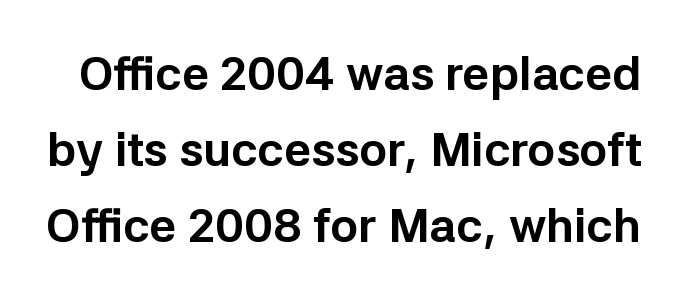
The image shows 47 px bold sans-serif type, upright; set normal line spacing (1.62x), normal letter spacing, not underlined; low stroke contrast and a medium x-height.
